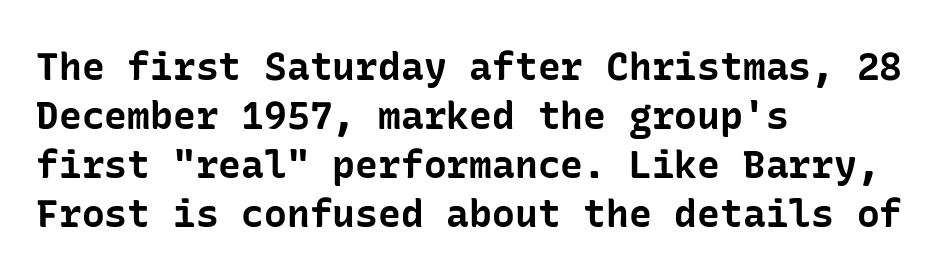
The letterforms sit shoulder to shoulder at normal distance. Vertical strokes here are truly vertical. A typesetter would call this leading conventional body-copy spacing. The compositor pushed each line to the left boundary.
